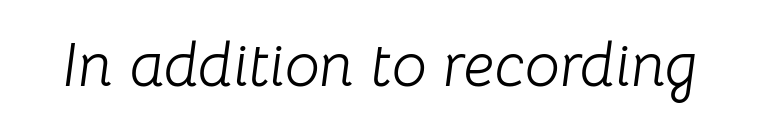
{"italic": "yes", "lean": "right", "slant_degrees": 8, "bold": "no", "weight": "light", "width": "normal", "stroke_contrast": "low", "x_height": "medium", "monospaced": "no", "underline": "no", "letter_spacing": "normal", "letter_spacing_em": 0.0, "glyph_px": 62}
